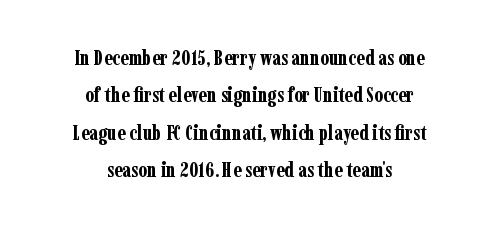
The image shows 21 px bold type, upright; set centered, line spacing 1.78x, normal letter spacing, not underlined.
